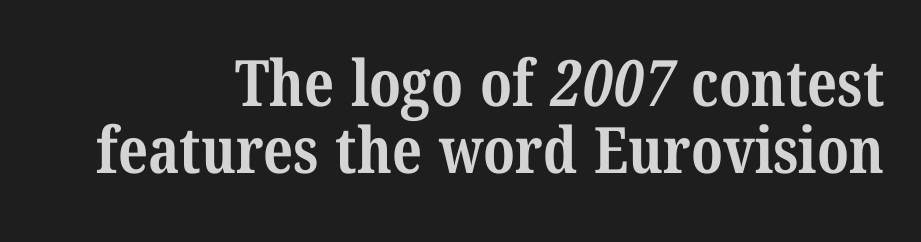
{"serif": "yes", "bold": "yes", "weight": "bold", "width": "condensed", "stroke_contrast": "medium", "x_height": "medium", "monospaced": "no", "underline": "no", "align": "right", "line_spacing": "tight", "line_spacing_ratio": 1.04, "letter_spacing": "normal", "letter_spacing_em": 0.0, "glyph_px": 64}
